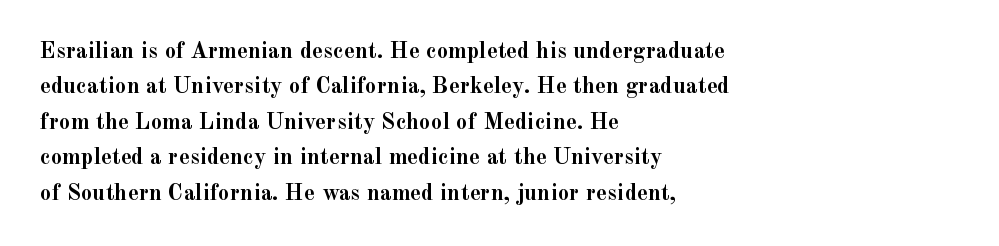
The image shows 23 px bold type, upright; set left-aligned, normal line spacing (1.54x), normal letter spacing, not underlined.
